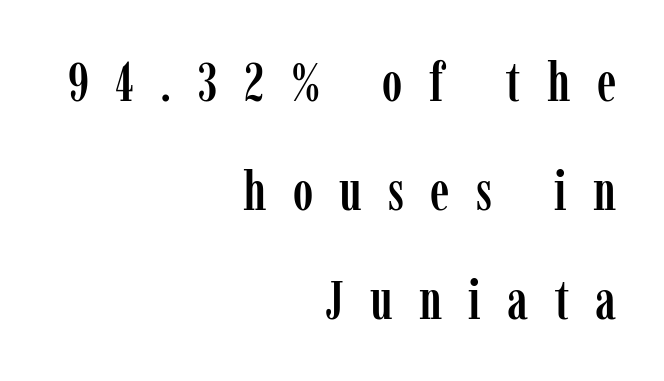
Q: Is the text italic (slanted)? A: No, it is upright.
Q: Is the typeface a serif or a sans-serif typeface? A: Serif.
Q: Is the text underlined? A: No.
Q: How is the paragraph aligned? A: Right-aligned.
Q: Is the spacing between letters normal or unusually wide? A: Unusually wide.
Q: Is the spacing between lines tight, normal or loose? A: Loose.
Q: Width (condensed, normal, or wide)? A: Condensed.
Q: Stroke contrast? A: Low.
Q: x-height? A: Medium.
Q: Monospaced? A: No.
